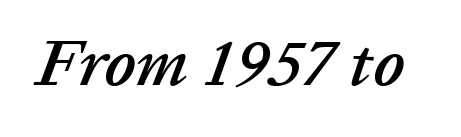
{"italic": "yes", "lean": "right", "slant_degrees": 20, "width": "normal", "stroke_contrast": "low", "x_height": "medium", "monospaced": "no", "underline": "no", "letter_spacing": "normal", "letter_spacing_em": 0.0, "glyph_px": 66}
